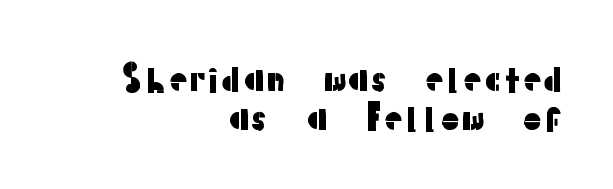
Notice how descenders almost collide with the ascenders below — that's tight leading. This rendering features lettering with no underline. The rag falls on the left side of this text block. Letter spacing: default. Think of a printed novel: that variable character pitch is what you see here. Ascenders rise straight up at ninety degrees.
